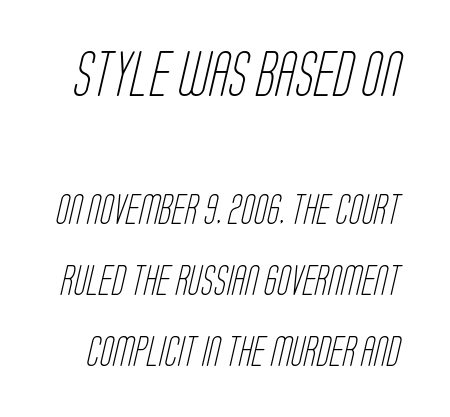
{"serif": "no", "bold": "no", "weight": "light", "width": "condensed", "stroke_contrast": "low", "x_height": "large", "monospaced": "no", "underline": "no", "line_spacing": "loose", "line_spacing_ratio": 2.37, "letter_spacing": "normal", "letter_spacing_em": 0.0, "larger_block": "first", "size_ratio": 1.5, "glyph_px": 45}
